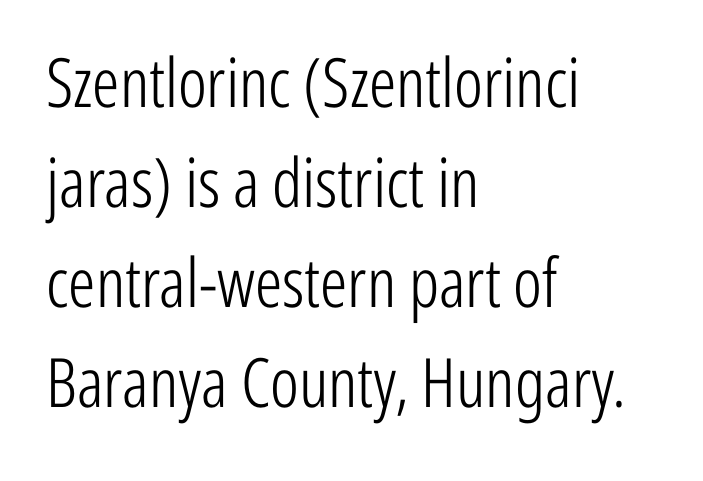
{"serif": "no", "italic": "no", "bold": "no", "weight": "light", "width": "condensed", "stroke_contrast": "low", "x_height": "medium", "monospaced": "no", "underline": "no", "align": "left", "line_spacing": "normal", "line_spacing_ratio": 1.47, "letter_spacing": "normal", "letter_spacing_em": 0.0, "glyph_px": 68}
